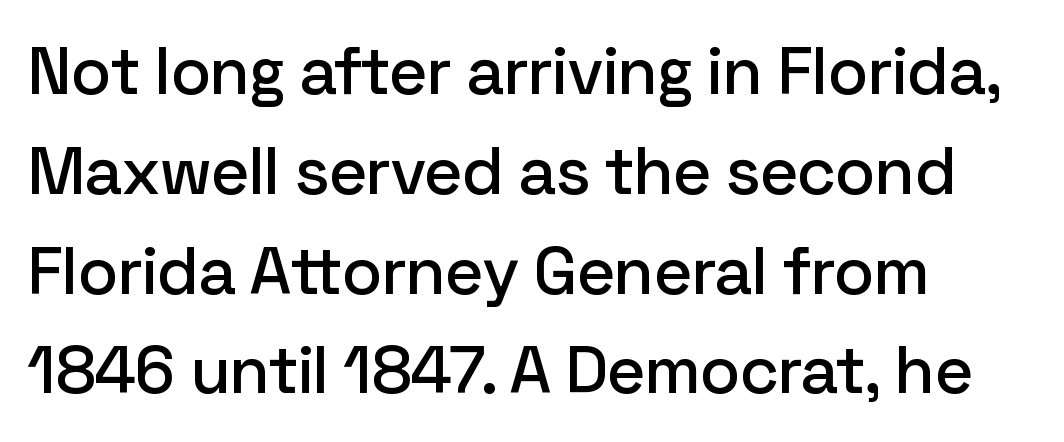
{"serif": "no", "italic": "no", "width": "normal", "stroke_contrast": "low", "x_height": "medium", "monospaced": "no", "underline": "no", "align": "left", "line_spacing": "normal", "line_spacing_ratio": 1.49, "letter_spacing": "normal", "letter_spacing_em": 0.0, "glyph_px": 67}
